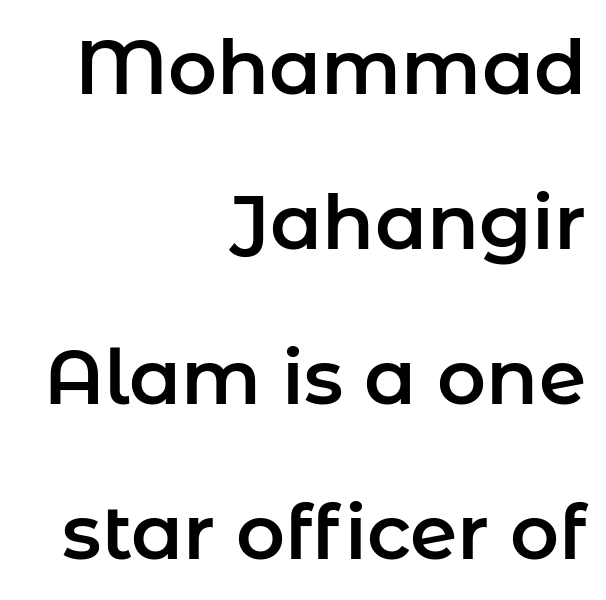
{"serif": "no", "italic": "no", "width": "normal", "stroke_contrast": "low", "x_height": "medium", "monospaced": "no", "underline": "no", "align": "right", "line_spacing": "loose", "line_spacing_ratio": 2.04, "letter_spacing": "normal", "letter_spacing_em": 0.0, "glyph_px": 76}
